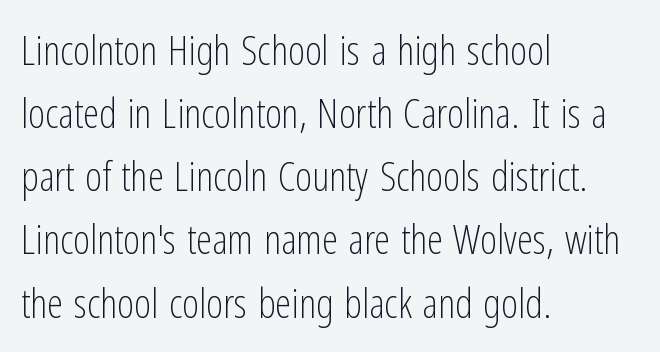
The image shows 41 px light, condensed sans-serif type, upright; set left-aligned, normal line spacing (1.54x), normal letter spacing, not underlined; low stroke contrast and a medium x-height.
